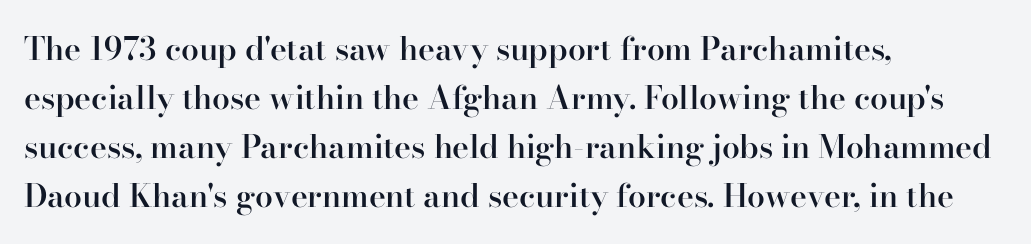
Q: Is the text bold? A: Semi-bold.
Q: Is the text italic (slanted)? A: No, it is upright.
Q: Is the typeface a serif or a sans-serif typeface? A: Serif.
Q: Is the text underlined? A: No.
Q: How is the paragraph aligned? A: Left-aligned.
Q: Is the spacing between letters normal or unusually wide? A: Normal.
Q: Is the spacing between lines tight, normal or loose? A: Normal.
Q: Width (condensed, normal, or wide)? A: Normal.
Q: Stroke contrast? A: High.
Q: x-height? A: Small.
Q: Monospaced? A: No.
